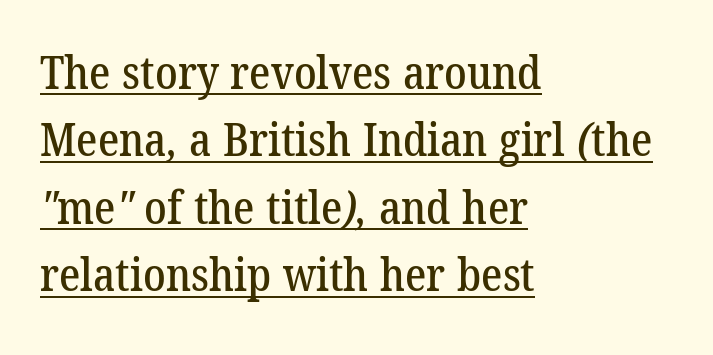
These lines stack with their left ends in a neat column. The passage shown stacks its lines at a standard gap. Does a line run under the words? Yes, clearly. Look at the bottom of the vertical strokes: they flare into serifs here.
